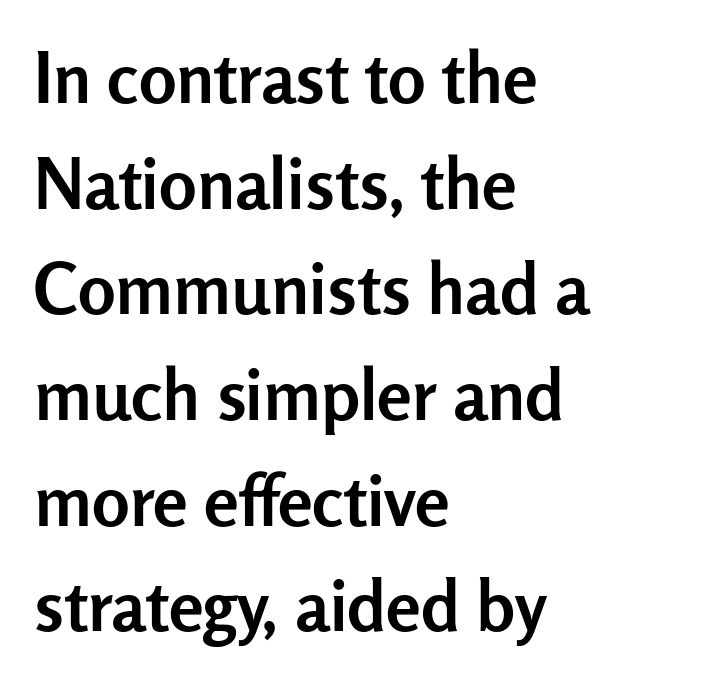
{"serif": "no", "italic": "no", "bold": "yes", "weight": "semibold", "width": "normal", "stroke_contrast": "low", "x_height": "medium", "monospaced": "no", "underline": "no", "align": "left", "line_spacing": "normal", "line_spacing_ratio": 1.51, "letter_spacing": "normal", "letter_spacing_em": 0.0, "glyph_px": 70}
